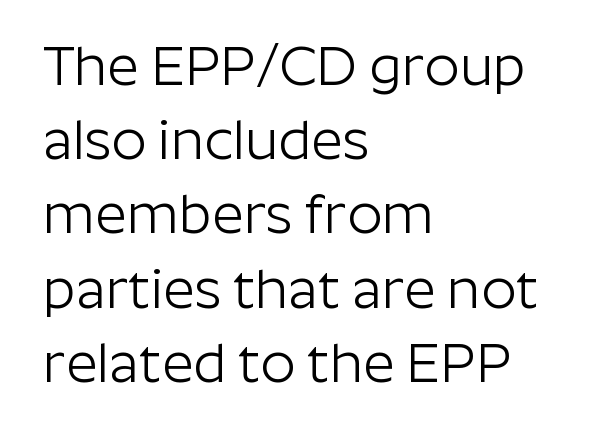
The image shows 55 px light sans-serif type, upright; set left-aligned, normal line spacing (1.35x), normal letter spacing, not underlined; low stroke contrast and a medium x-height.
